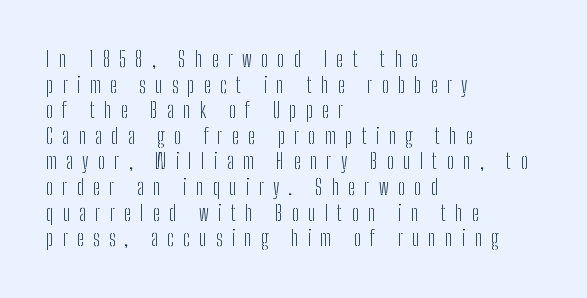
The image shows 21 px text type, upright; set left-aligned, line spacing 1.22x, unusually wide letter spacing (+0.44 em), not underlined.
